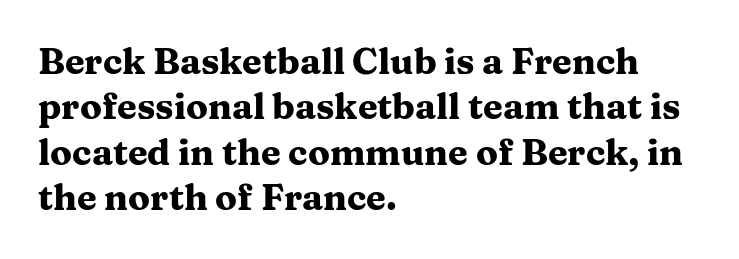
{"serif": "yes", "italic": "no", "bold": "yes", "weight": "heavy", "width": "wide", "stroke_contrast": "medium", "x_height": "medium", "monospaced": "no", "underline": "no", "align": "left", "line_spacing": "normal", "line_spacing_ratio": 1.26, "letter_spacing": "normal", "letter_spacing_em": 0.0, "glyph_px": 36}
